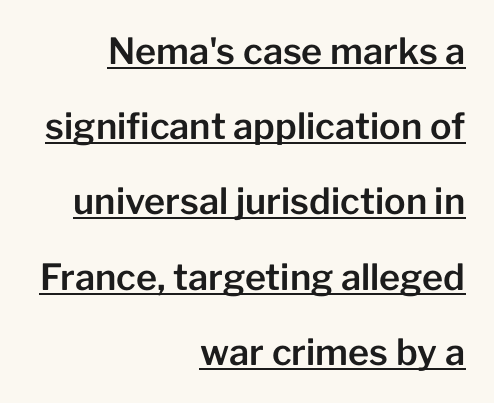
These lines keep a tight, regular rhythm from letter to letter. The specimen reads as upright at a glance. Interline gaps are noticeably wide in this sample. A typographer would call this underscored text.
